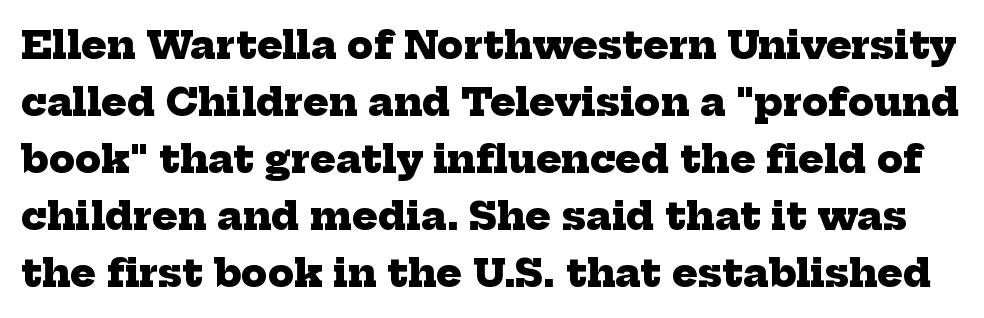
The passage shown is typed in a proportional face where columns would drift. Vertically, the passage feels balanced, rows spaced as you'd expect. The face used here is rendered with its standard letterfit. Bold? Absolutely — the strokes are thick and heavy. The specimen omits any rule beneath the text block's lines.
